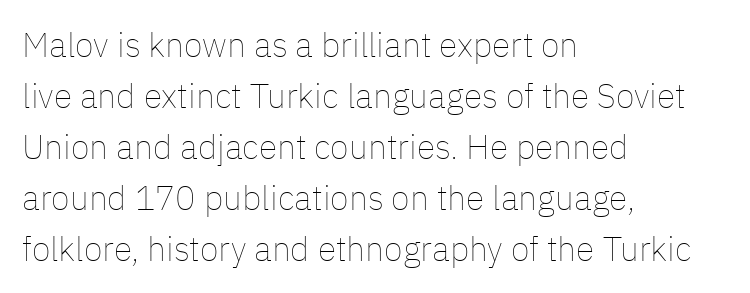
The image shows 34 px thin type, upright; set left-aligned, normal line spacing (1.5x), normal letter spacing, not underlined; low stroke contrast and a medium x-height.
